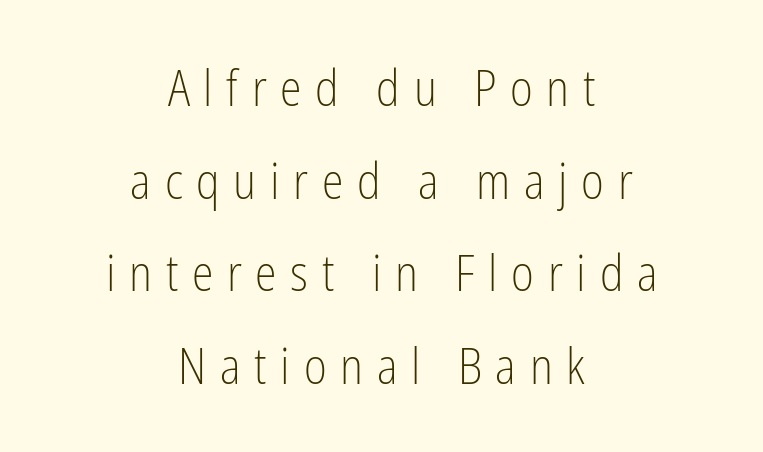
The image shows 49 px light, condensed sans-serif type, upright; set centered, line spacing 1.89x, unusually wide letter spacing (+0.28 em), not underlined; low stroke contrast and a medium x-height.
